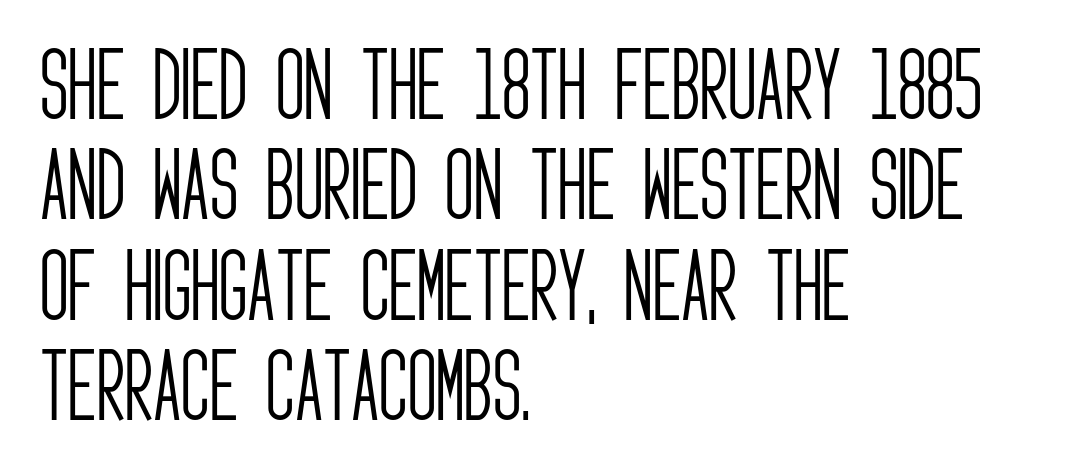
Q: Is the text bold? A: No.
Q: Is the text italic (slanted)? A: No, it is upright.
Q: Is the typeface a serif or a sans-serif typeface? A: Sans-serif.
Q: Is the text underlined? A: No.
Q: How is the paragraph aligned? A: Left-aligned.
Q: Is the spacing between letters normal or unusually wide? A: Normal.
Q: Is the spacing between lines tight, normal or loose? A: Normal.
Q: Width (condensed, normal, or wide)? A: Condensed.
Q: Stroke contrast? A: Low.
Q: x-height? A: Large.
Q: Monospaced? A: No.
